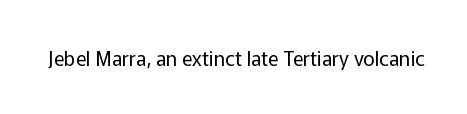
Posture: upright roman. Short note: letters normally spaced. The weight would be labelled regular, book, light, or lighter still. Lines of text with bare space underneath.
